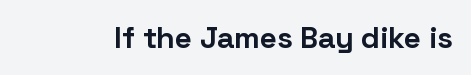
{"serif": "no", "italic": "no", "bold": "yes", "weight": "bold", "width": "normal", "stroke_contrast": "low", "x_height": "medium", "monospaced": "no", "underline": "no", "letter_spacing": "normal", "letter_spacing_em": 0.0, "glyph_px": 30}
